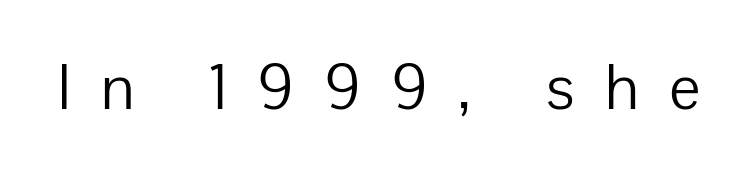
{"serif": "no", "italic": "no", "bold": "no", "weight": "light", "width": "normal", "stroke_contrast": "low", "x_height": "medium", "monospaced": "no", "underline": "no", "letter_spacing": "wide", "letter_spacing_em": 0.48, "glyph_px": 63}
